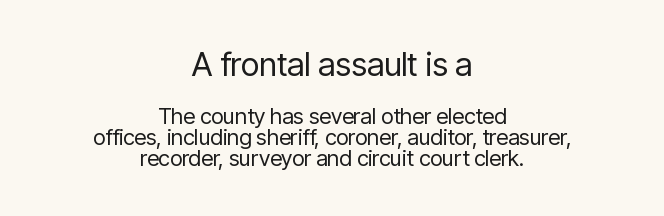
Q: Is the text bold? A: No.
Q: Is the text italic (slanted)? A: No, it is upright.
Q: Is the typeface a serif or a sans-serif typeface? A: Sans-serif.
Q: Is the text underlined? A: No.
Q: How is the paragraph aligned? A: Centered.
Q: Is the spacing between letters normal or unusually wide? A: Normal.
Q: Is the spacing between lines tight, normal or loose? A: Tight.
Q: Which block of text is set in a larger size, the first (top) or the second (bottom)? A: The first (top) one.
Q: Width (condensed, normal, or wide)? A: Condensed.
Q: Stroke contrast? A: Low.
Q: x-height? A: Medium.
Q: Monospaced? A: No.
